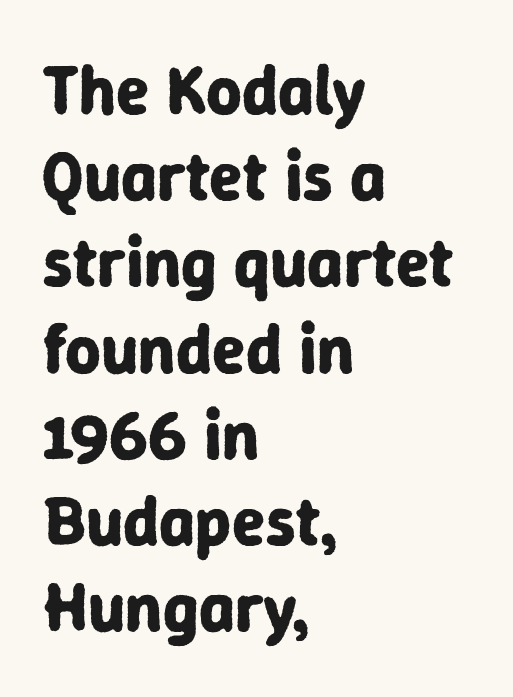
Q: Is the text bold? A: Yes.
Q: Is the text italic (slanted)? A: No, it is upright.
Q: Is the typeface a serif or a sans-serif typeface? A: Sans-serif.
Q: Is the text underlined? A: No.
Q: How is the paragraph aligned? A: Left-aligned.
Q: Is the spacing between letters normal or unusually wide? A: Normal.
Q: Is the spacing between lines tight, normal or loose? A: Normal.
Q: Width (condensed, normal, or wide)? A: Normal.
Q: Stroke contrast? A: Low.
Q: x-height? A: Medium.
Q: Monospaced? A: No.
